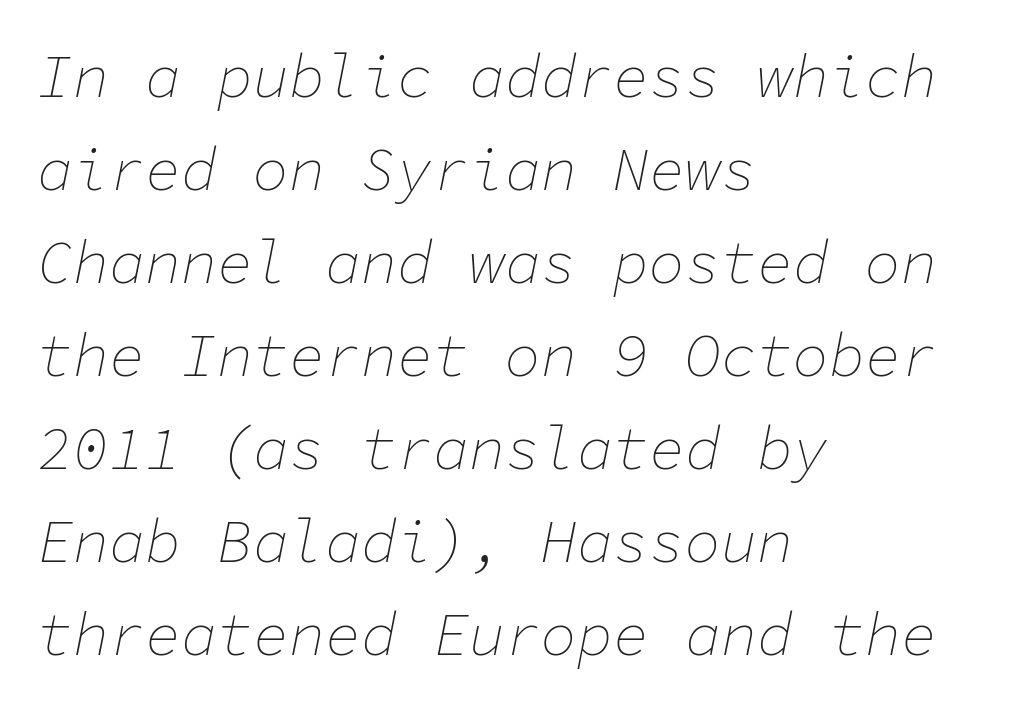
Q: Is the text bold? A: No.
Q: Is the text italic (slanted)? A: Yes, it leans right by about 11 degrees.
Q: Is the text underlined? A: No.
Q: How is the paragraph aligned? A: Left-aligned.
Q: Is the spacing between letters normal or unusually wide? A: Normal.
Q: Is the spacing between lines tight, normal or loose? A: Normal.
Q: Width (condensed, normal, or wide)? A: Normal.
Q: Stroke contrast? A: Low.
Q: x-height? A: Medium.
Q: Monospaced? A: Yes.
